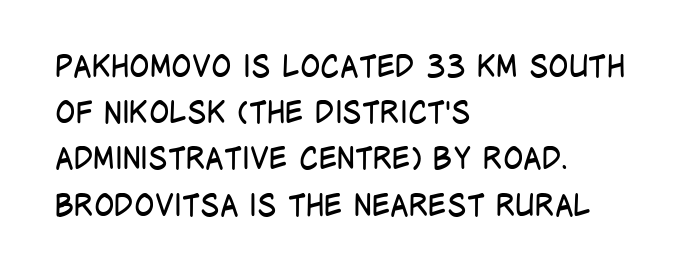
{"serif": "no", "italic": "no", "bold": "no", "weight": "regular", "width": "condensed", "stroke_contrast": "low", "x_height": "large", "monospaced": "no", "underline": "no", "align": "left", "line_spacing": "normal", "line_spacing_ratio": 1.54, "letter_spacing": "normal", "letter_spacing_em": 0.0, "glyph_px": 30}
